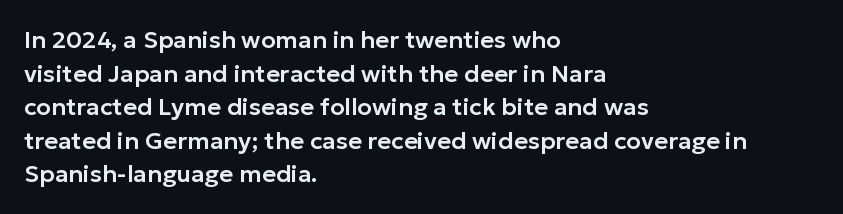
The image shows 24 px text type, upright; set left-aligned, normal line spacing (1.4x), normal letter spacing, not underlined.
